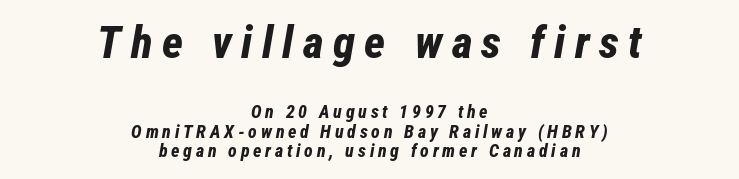
{"italic": "yes", "lean": "right", "slant_degrees": 12, "bold": "yes", "weight": "bold", "width": "condensed", "stroke_contrast": "low", "x_height": "medium", "monospaced": "no", "underline": "no", "align": "center", "line_spacing": "tight", "line_spacing_ratio": 1.09, "letter_spacing": "wide", "letter_spacing_em": 0.21, "larger_block": "first", "size_ratio": 2.5, "glyph_px": 45}
